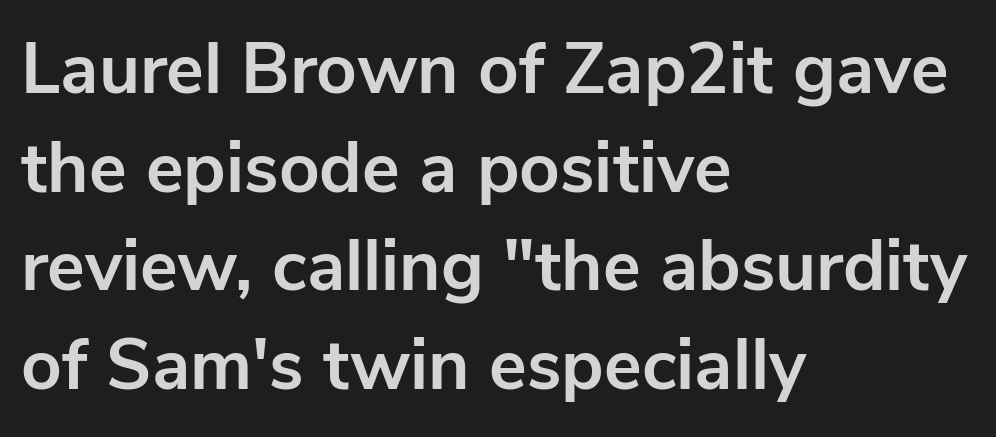
{"serif": "no", "italic": "no", "bold": "yes", "weight": "bold", "width": "normal", "stroke_contrast": "low", "x_height": "medium", "monospaced": "no", "underline": "no", "align": "left", "line_spacing": "normal", "line_spacing_ratio": 1.39, "letter_spacing": "normal", "letter_spacing_em": 0.0, "glyph_px": 71}
